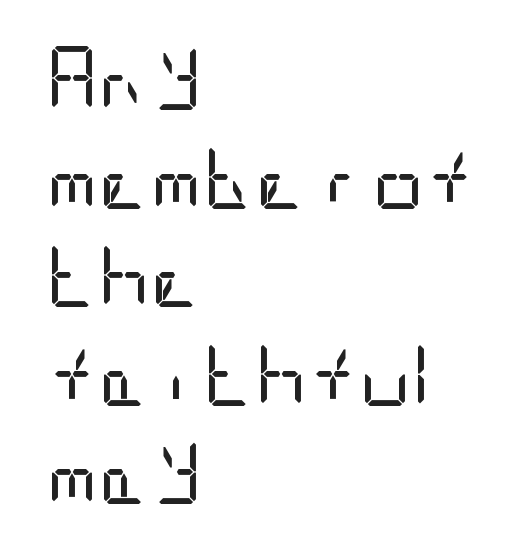
The image shows 64 px regular-weight, condensed sans-serif type, upright; set left-aligned, normal line spacing (1.54x), normal letter spacing, not underlined; low stroke contrast and a large x-height.
